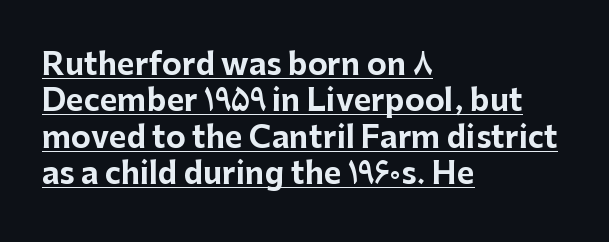
{"serif": "no", "italic": "no", "bold": "yes", "weight": "bold", "width": "normal", "stroke_contrast": "low", "x_height": "medium", "monospaced": "no", "underline": "yes", "align": "left", "line_spacing_ratio": 1.21, "letter_spacing": "normal", "letter_spacing_em": 0.0, "glyph_px": 30}
